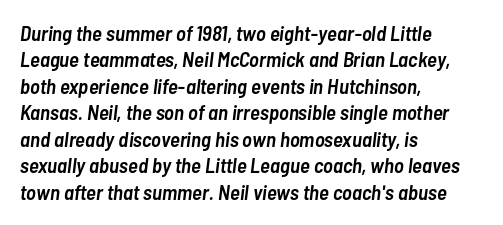
{"italic": "yes", "lean": "right", "slant_degrees": 7, "bold": "semi", "underline": "no", "align": "left", "line_spacing": "normal", "line_spacing_ratio": 1.26, "letter_spacing": "normal", "letter_spacing_em": 0.0, "glyph_px": 21}
